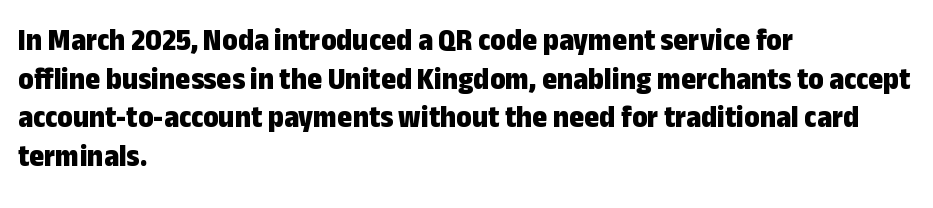
The image shows 32 px bold, condensed sans-serif type, upright; set left-aligned, line spacing 1.21x, normal letter spacing, not underlined; low stroke contrast and a medium x-height.
